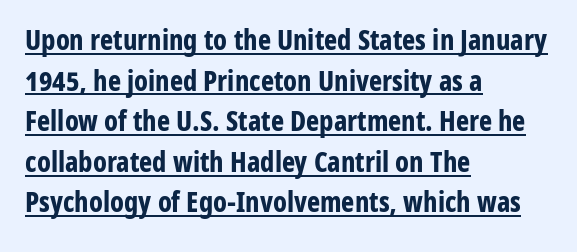
Q: Is the text bold? A: Yes.
Q: Is the text italic (slanted)? A: No, it is upright.
Q: Is the typeface a serif or a sans-serif typeface? A: Sans-serif.
Q: Is the text underlined? A: Yes.
Q: How is the paragraph aligned? A: Left-aligned.
Q: Is the spacing between letters normal or unusually wide? A: Normal.
Q: Is the spacing between lines tight, normal or loose? A: Normal.
Q: Width (condensed, normal, or wide)? A: Condensed.
Q: Stroke contrast? A: Low.
Q: x-height? A: Medium.
Q: Monospaced? A: No.
